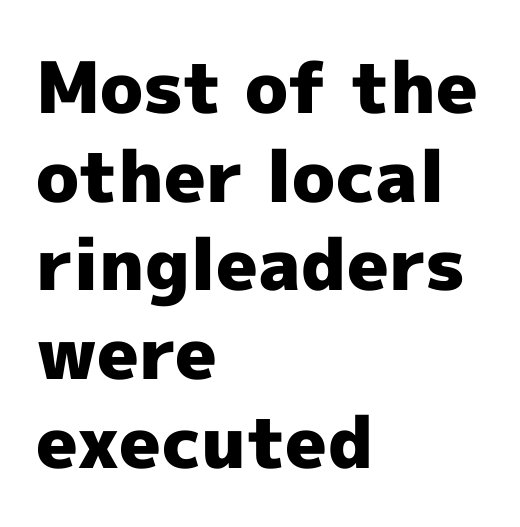
{"serif": "no", "italic": "no", "bold": "yes", "weight": "heavy", "width": "normal", "x_height": "medium", "monospaced": "no", "underline": "no", "align": "left", "line_spacing": "normal", "line_spacing_ratio": 1.25, "letter_spacing": "normal", "letter_spacing_em": 0.0, "glyph_px": 71}
